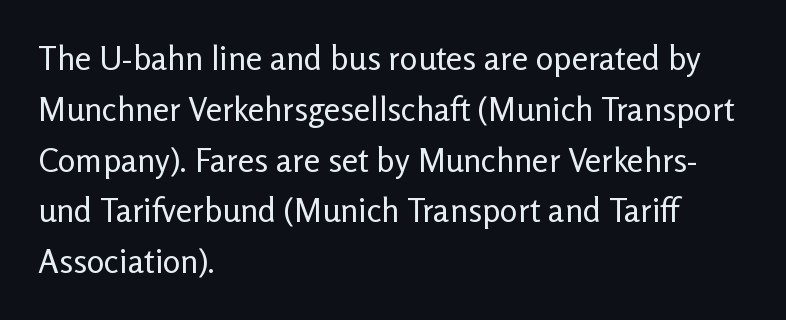
Q: Is the text bold? A: No.
Q: Is the text italic (slanted)? A: No, it is upright.
Q: Is the typeface a serif or a sans-serif typeface? A: Sans-serif.
Q: Is the text underlined? A: No.
Q: How is the paragraph aligned? A: Left-aligned.
Q: Is the spacing between letters normal or unusually wide? A: Normal.
Q: Is the spacing between lines tight, normal or loose? A: Normal.
Q: Width (condensed, normal, or wide)? A: Normal.
Q: Stroke contrast? A: Low.
Q: x-height? A: Medium.
Q: Monospaced? A: No.
